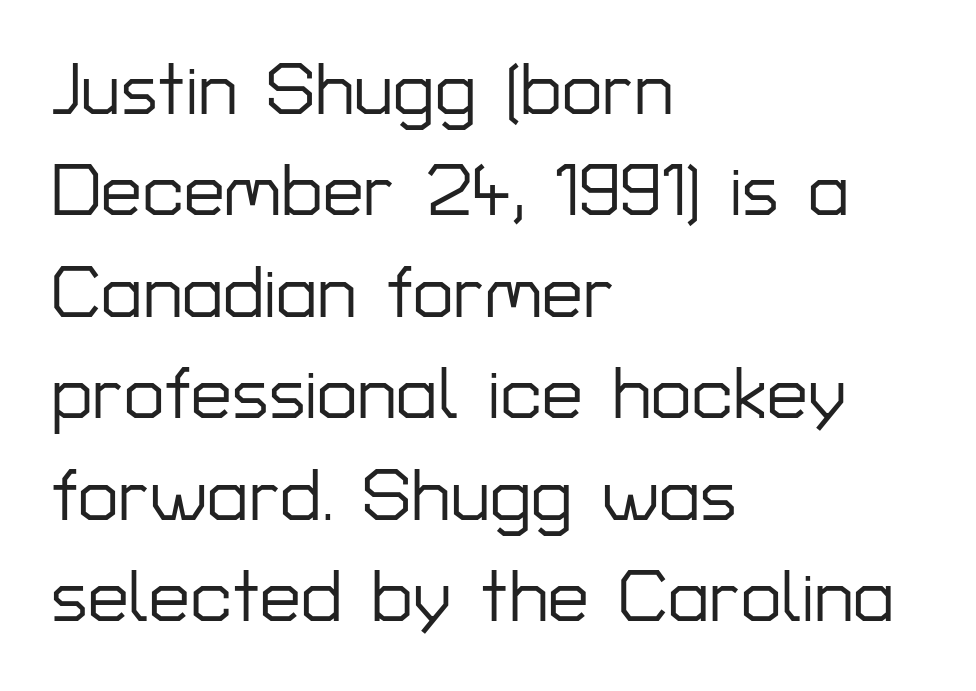
The image shows 73 px sans-serif type, upright; set left-aligned, normal line spacing (1.39x), normal letter spacing, not underlined; low stroke contrast and a medium x-height.
